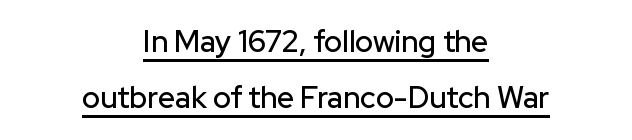
Centered paragraph, ragged on both sides. The rendering uses the underline text-decoration. A typesetter would mark this as roman, not italic. I'd call this a sans setting — the letters go barefoot.
